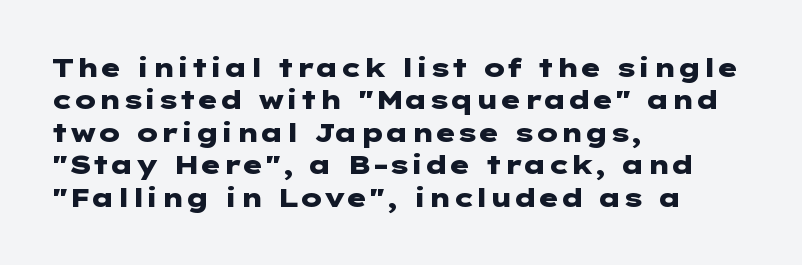
Interline gaps are of average width in this sample. Words float on clear page, feet unadorned. Weight check: bold — yes, fully. These lines were composed using upright roman letters.
